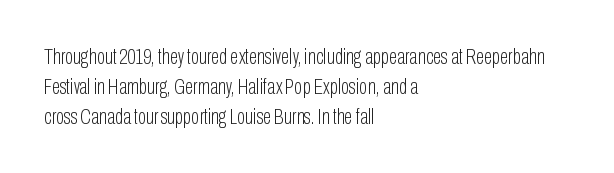
Q: Is the text bold? A: No.
Q: Is the text italic (slanted)? A: No, it is upright.
Q: Is the text underlined? A: No.
Q: How is the paragraph aligned? A: Left-aligned.
Q: Is the spacing between letters normal or unusually wide? A: Normal.
Q: Is the spacing between lines tight, normal or loose? A: Normal.
